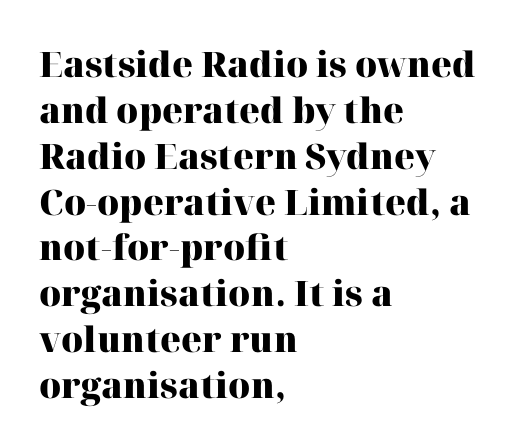
{"serif": "yes", "italic": "no", "bold": "yes", "weight": "heavy", "width": "normal", "stroke_contrast": "high", "x_height": "medium", "monospaced": "no", "underline": "no", "align": "left", "line_spacing": "normal", "line_spacing_ratio": 1.31, "letter_spacing": "normal", "letter_spacing_em": 0.0, "glyph_px": 35}
